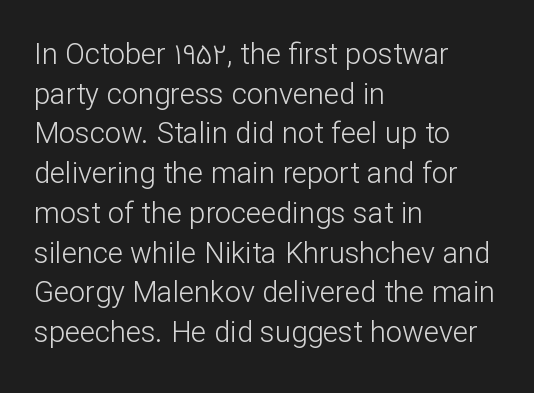
{"serif": "no", "italic": "no", "bold": "no", "weight": "light", "width": "normal", "stroke_contrast": "low", "x_height": "medium", "monospaced": "no", "underline": "no", "align": "left", "line_spacing": "normal", "line_spacing_ratio": 1.37, "letter_spacing": "normal", "letter_spacing_em": 0.0, "glyph_px": 29}
